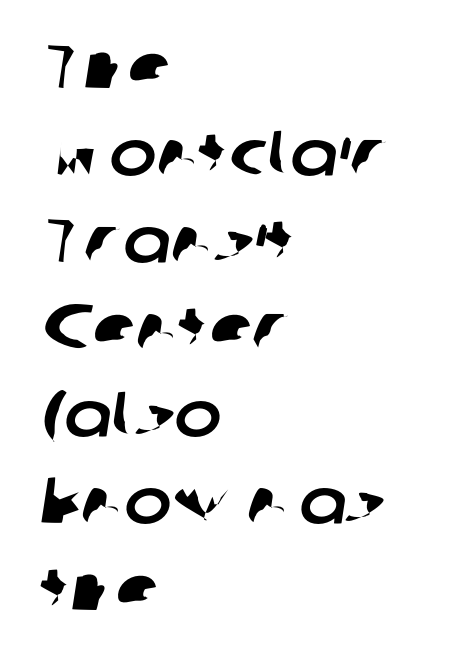
Horizontally, the lines are justified to the leading edge only. Quick note: underline off. Examine the stroke ends and you'll find no serifs. Compared with typical body copy, the letter spacing here is the same. Does the leading feel generous? No, just average.
